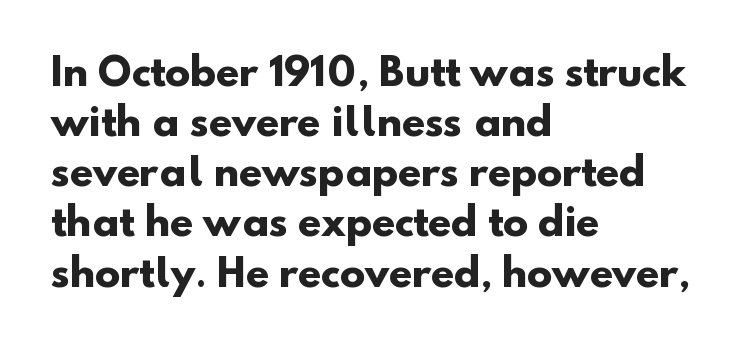
{"serif": "no", "bold": "yes", "weight": "heavy", "width": "normal", "stroke_contrast": "low", "x_height": "small", "monospaced": "no", "underline": "no", "align": "left", "line_spacing": "normal", "line_spacing_ratio": 1.32, "letter_spacing": "normal", "letter_spacing_em": 0.0, "glyph_px": 38}
